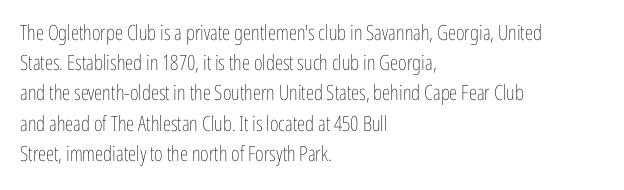
Q: Is the text bold? A: No.
Q: Is the text italic (slanted)? A: No, it is upright.
Q: Is the text underlined? A: No.
Q: How is the paragraph aligned? A: Left-aligned.
Q: Is the spacing between letters normal or unusually wide? A: Normal.
Q: Is the spacing between lines tight, normal or loose? A: Normal.
